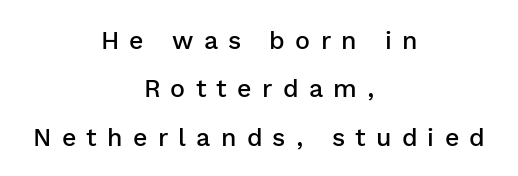
These lines stand farther apart than default settings would place them. This rendering uses center alignment, leaving both contours irregular but symmetric. Anything drawn beneath the words? Only blank space. Does the weight exceed regular? Yes, but only to semibold.
